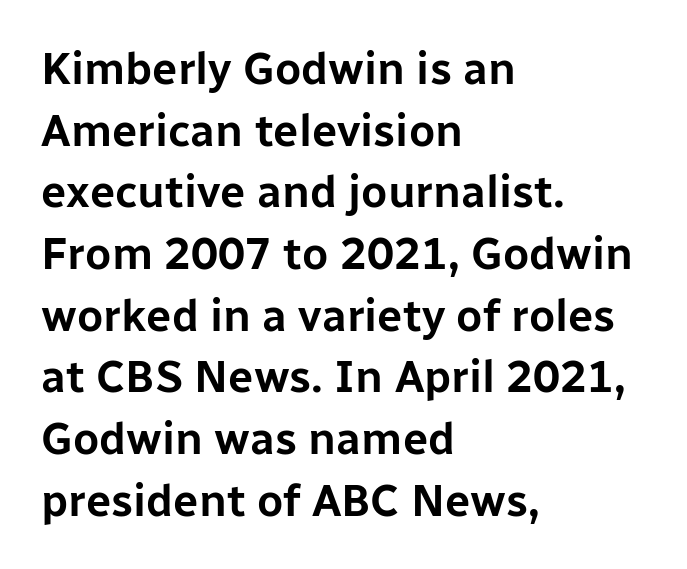
Default kerning and tracking; the words read as compact shapes. The lines in this sample share a left origin and differ only in where they stop. It's the straight-up-and-down kind of type. Here the designer chose a conventional face with non-uniform glyph widths. Regular leading. The typeface chosen for these lines omits serifs.
